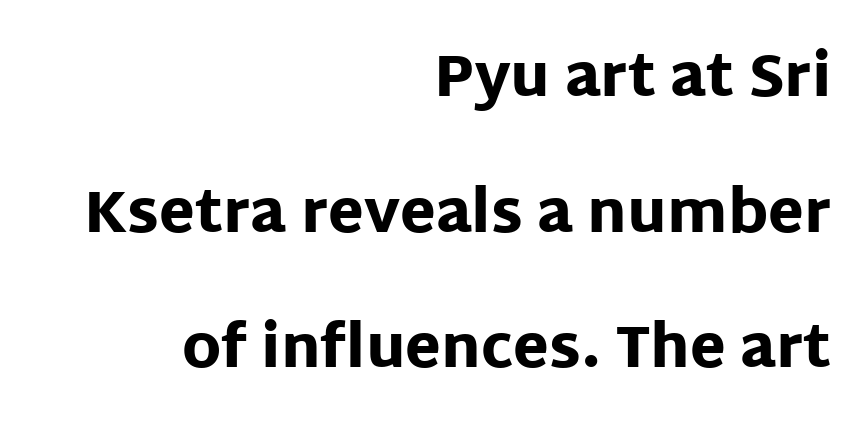
The image shows 58 px heavy sans-serif type, upright; set right-aligned, loose line spacing (2.34x), normal letter spacing, not underlined; low stroke contrast and a large x-height.
